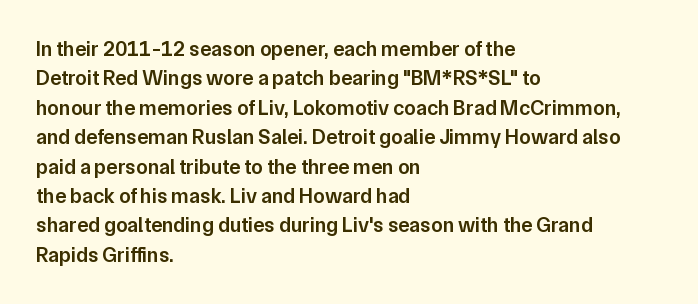
Q: Is the text bold? A: Semi-bold.
Q: Is the text italic (slanted)? A: No, it is upright.
Q: Is the text underlined? A: No.
Q: How is the paragraph aligned? A: Left-aligned.
Q: Is the spacing between letters normal or unusually wide? A: Normal.
Q: Is the spacing between lines tight, normal or loose? A: Normal.
